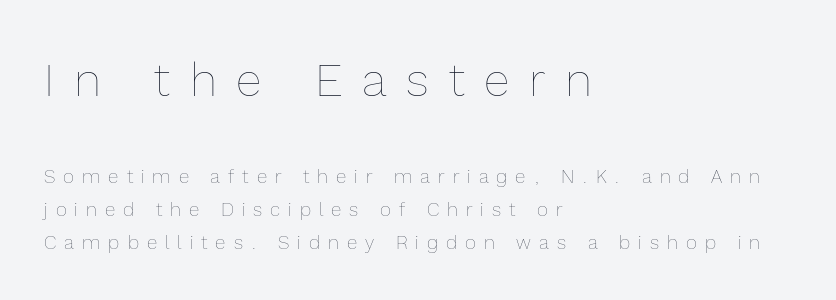
{"italic": "no", "bold": "no", "weight": "thin", "width": "normal", "x_height": "medium", "monospaced": "no", "underline": "no", "align": "left", "line_spacing_ratio": 1.72, "letter_spacing": "wide", "letter_spacing_em": 0.42, "larger_block": "first", "size_ratio": 2.47, "glyph_px": 47}
